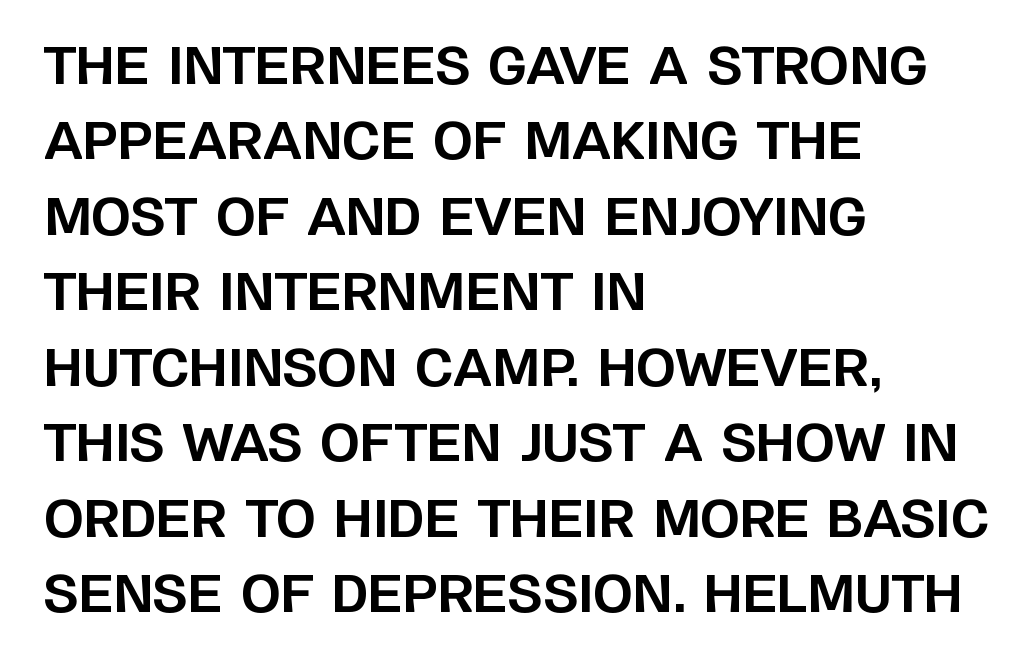
Line spacing here is normal. Varying glyph widths throughout — classic text-font behaviour. The face used here is a sans, in the tradition of grotesques and geometrics. The letters sit at their default tracking, neither squeezed nor spread.
